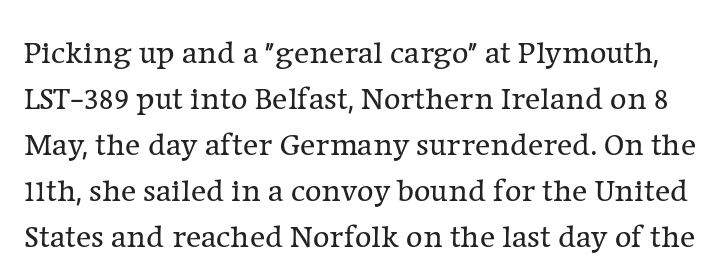
Q: Is the text bold? A: No.
Q: Is the text italic (slanted)? A: No, it is upright.
Q: Is the typeface a serif or a sans-serif typeface? A: Serif.
Q: Is the text underlined? A: No.
Q: Is the spacing between letters normal or unusually wide? A: Normal.
Q: Is the spacing between lines tight, normal or loose? A: Normal.
Q: Width (condensed, normal, or wide)? A: Normal.
Q: Stroke contrast? A: Low.
Q: x-height? A: Medium.
Q: Monospaced? A: No.
